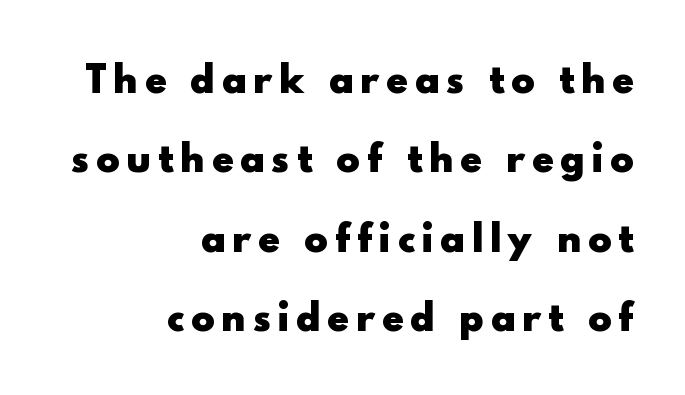
Q: Is the text bold? A: Yes.
Q: Is the text italic (slanted)? A: No, it is upright.
Q: Is the typeface a serif or a sans-serif typeface? A: Sans-serif.
Q: Is the text underlined? A: No.
Q: How is the paragraph aligned? A: Right-aligned.
Q: Is the spacing between letters normal or unusually wide? A: Unusually wide.
Q: Is the spacing between lines tight, normal or loose? A: Loose.
Q: Width (condensed, normal, or wide)? A: Normal.
Q: x-height? A: Small.
Q: Monospaced? A: No.
